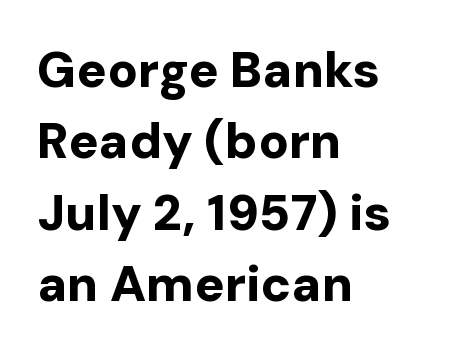
The image shows 50 px bold sans-serif type, upright; set left-aligned, normal line spacing (1.43x), normal letter spacing, not underlined; low stroke contrast and a medium x-height.
